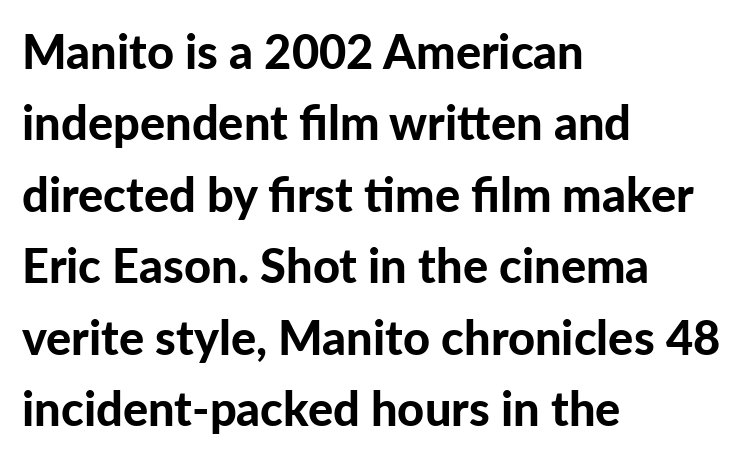
Q: Is the text bold? A: Yes.
Q: Is the text italic (slanted)? A: No, it is upright.
Q: Is the typeface a serif or a sans-serif typeface? A: Sans-serif.
Q: Is the text underlined? A: No.
Q: How is the paragraph aligned? A: Left-aligned.
Q: Is the spacing between letters normal or unusually wide? A: Normal.
Q: Is the spacing between lines tight, normal or loose? A: Normal.
Q: Width (condensed, normal, or wide)? A: Normal.
Q: Stroke contrast? A: Low.
Q: x-height? A: Medium.
Q: Monospaced? A: No.
